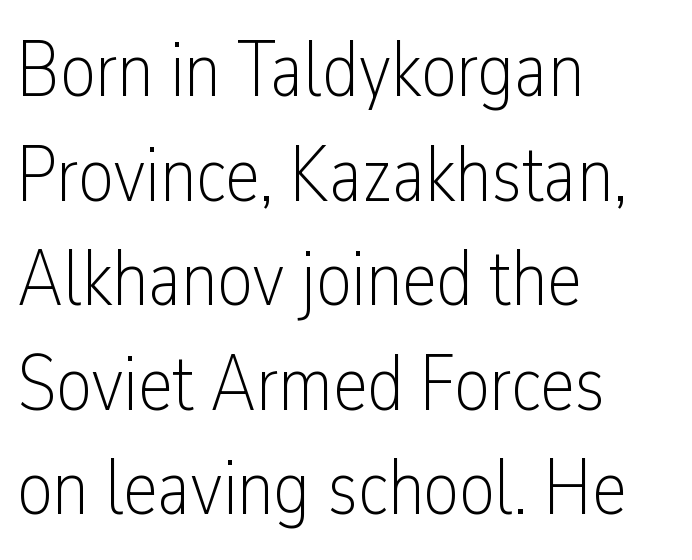
{"serif": "no", "italic": "no", "bold": "no", "weight": "light", "width": "condensed", "stroke_contrast": "low", "x_height": "medium", "monospaced": "no", "underline": "no", "align": "left", "line_spacing": "normal", "line_spacing_ratio": 1.34, "letter_spacing": "normal", "letter_spacing_em": 0.0, "glyph_px": 78}
